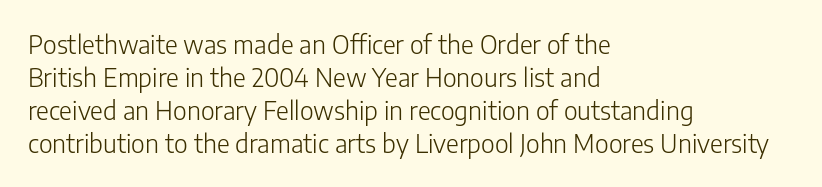
Q: Is the text bold? A: No.
Q: Is the text italic (slanted)? A: No, it is upright.
Q: Is the text underlined? A: No.
Q: How is the paragraph aligned? A: Left-aligned.
Q: Is the spacing between letters normal or unusually wide? A: Normal.
Q: Is the spacing between lines tight, normal or loose? A: Normal.
